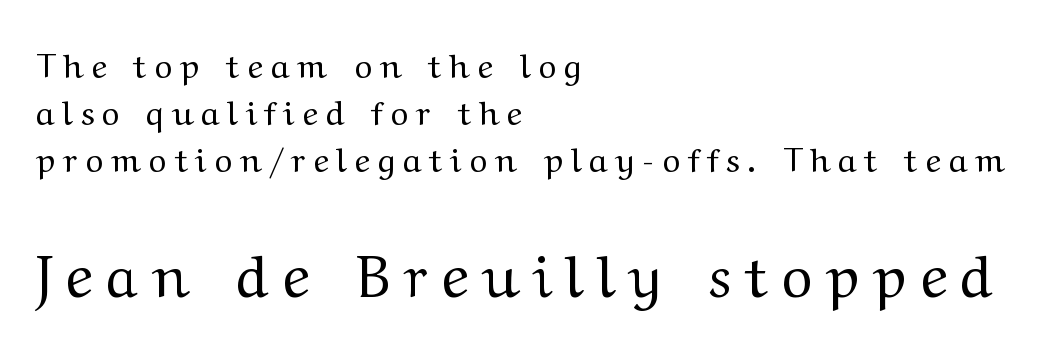
The image shows 59 px regular-weight, wide serif type, upright; set left-aligned, normal line spacing (1.38x), unusually wide letter spacing (+0.23 em), not underlined; the second (bottom) block is 1.74x larger; medium stroke contrast and a medium x-height.
